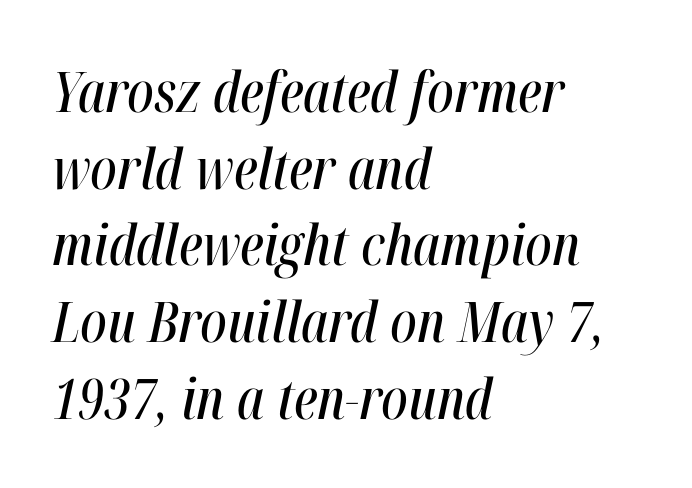
The lettering tilts uniformly, giving the passage an italic look. Spacing verdict: proportional, widths tailored to each character. These lines are set flush left with a ragged right edge. Type without underlining. In terms of leading, this rendering sits right in the middle.
